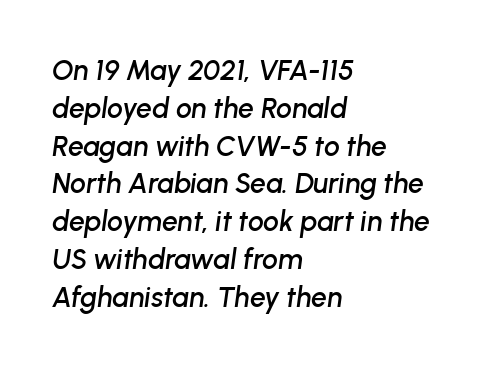
The gaps between neighbouring characters are ordinary and unremarkable. Character widths vary here, with narrow letters taking less room than wide ones. The block of text has a typical density, with ordinary space between rows. Would a proofreader flag this as italicized? Yes.
